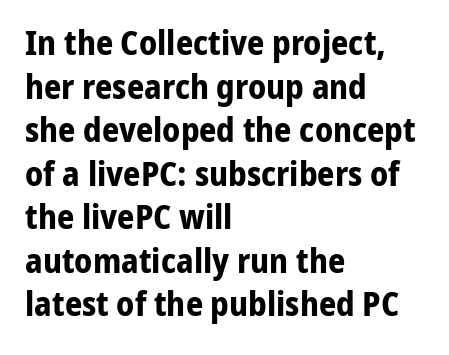
The image shows 34 px bold sans-serif type, upright; set left-aligned, normal line spacing (1.28x), normal letter spacing, not underlined; low stroke contrast and a medium x-height.
